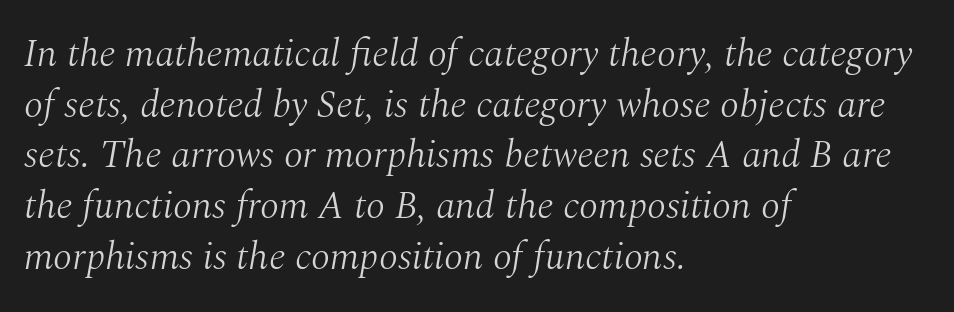
In terms of posture, this sample is oblique. The string is rendered with underlining switched off. Alignment: flush left. The passage shown is typed in a proportional face where columns would drift. The vertical gap from one line to the next is medium.
